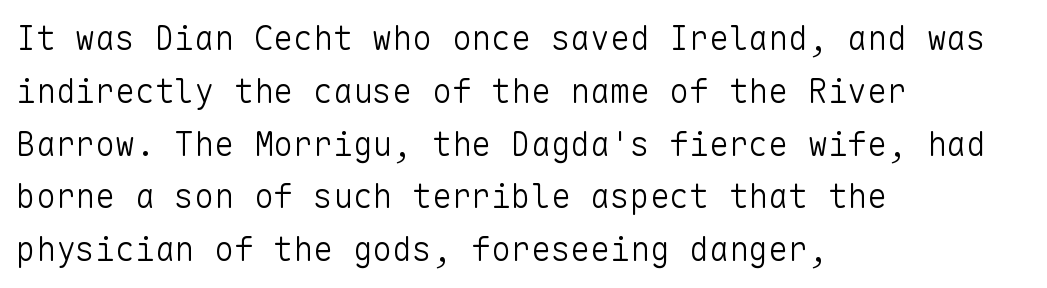
Every character here occupies the same horizontal width, giving the sample a typewriter-like rhythm. Default kerning and tracking; the words read as compact shapes. Check under the words: just untouched page. The characters display no serif detailing; their extremities are plain.
